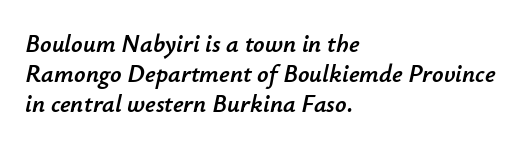
The image shows 25 px text type, italic (leaning right); set left-aligned, line spacing 1.2x, normal letter spacing, not underlined.
